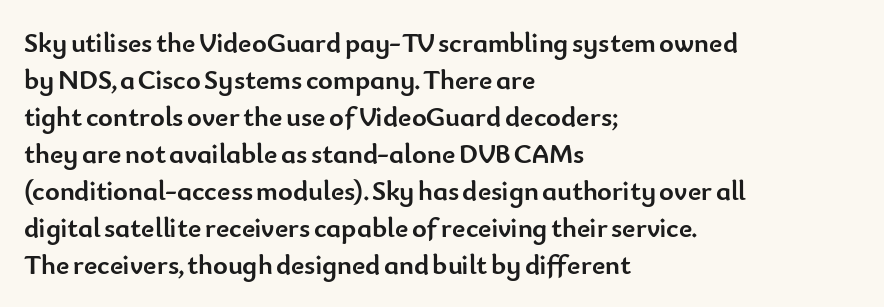
Q: Is the text bold? A: Yes.
Q: Is the text italic (slanted)? A: No, it is upright.
Q: Is the typeface a serif or a sans-serif typeface? A: Sans-serif.
Q: Is the text underlined? A: No.
Q: How is the paragraph aligned? A: Left-aligned.
Q: Is the spacing between letters normal or unusually wide? A: Normal.
Q: Is the spacing between lines tight, normal or loose? A: Normal.
Q: Width (condensed, normal, or wide)? A: Normal.
Q: Stroke contrast? A: Low.
Q: x-height? A: Small.
Q: Monospaced? A: No.
